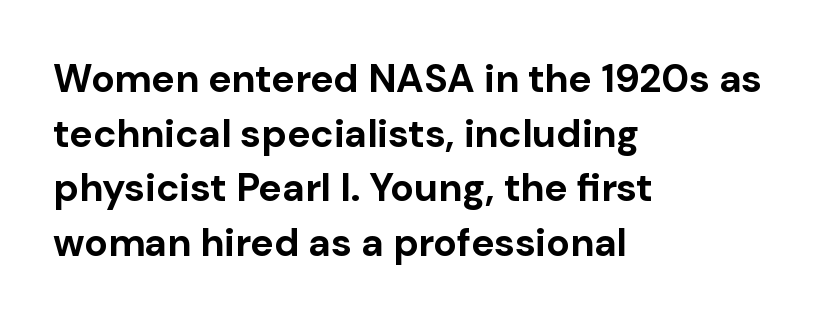
{"serif": "no", "italic": "no", "bold": "yes", "weight": "bold", "width": "normal", "stroke_contrast": "low", "x_height": "medium", "monospaced": "no", "underline": "no", "align": "left", "line_spacing": "normal", "line_spacing_ratio": 1.4, "letter_spacing": "normal", "letter_spacing_em": 0.0, "glyph_px": 39}
